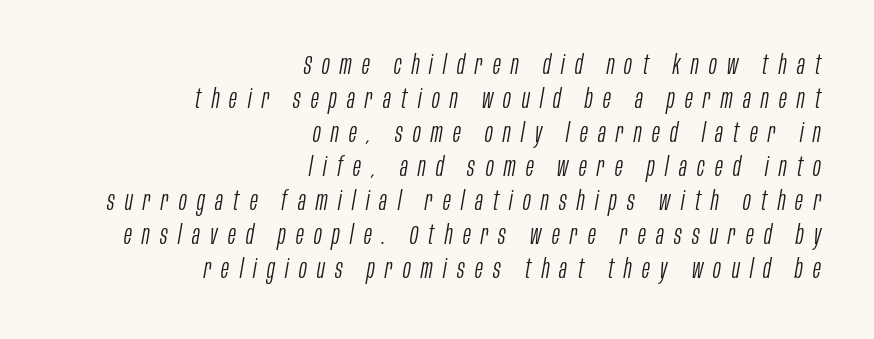
The image shows 26 px text type, italic (leaning right); set right-aligned, normal line spacing (1.31x), unusually wide letter spacing (+0.4 em), not underlined.
